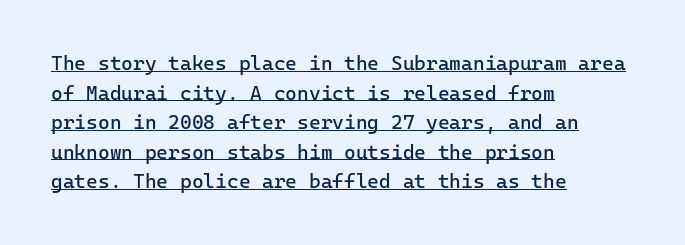
Q: Is the text bold? A: No.
Q: Is the text italic (slanted)? A: No, it is upright.
Q: Is the text underlined? A: Yes.
Q: How is the paragraph aligned? A: Left-aligned.
Q: Is the spacing between letters normal or unusually wide? A: Normal.
Q: Is the spacing between lines tight, normal or loose? A: Normal.
